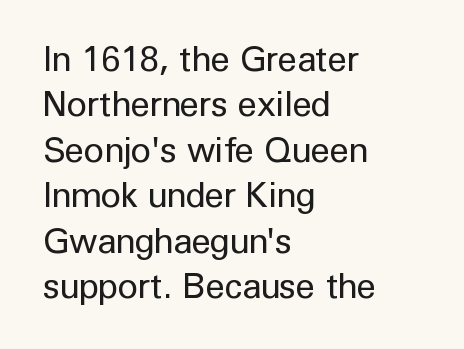
{"serif": "no", "italic": "no", "bold": "no", "weight": "regular", "width": "normal", "stroke_contrast": "low", "x_height": "medium", "monospaced": "no", "underline": "no", "align": "left", "line_spacing": "normal", "line_spacing_ratio": 1.3, "letter_spacing": "normal", "letter_spacing_em": 0.0, "glyph_px": 35}
